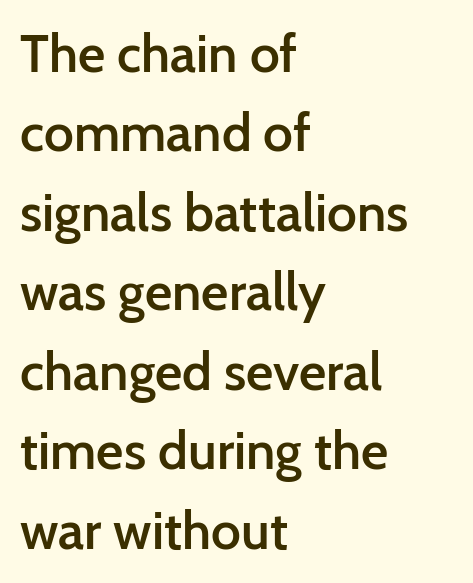
{"serif": "no", "italic": "no", "bold": "semi", "weight": "semibold", "width": "normal", "stroke_contrast": "low", "x_height": "medium", "monospaced": "no", "underline": "no", "align": "left", "line_spacing": "normal", "line_spacing_ratio": 1.5, "letter_spacing": "normal", "letter_spacing_em": 0.0, "glyph_px": 53}
